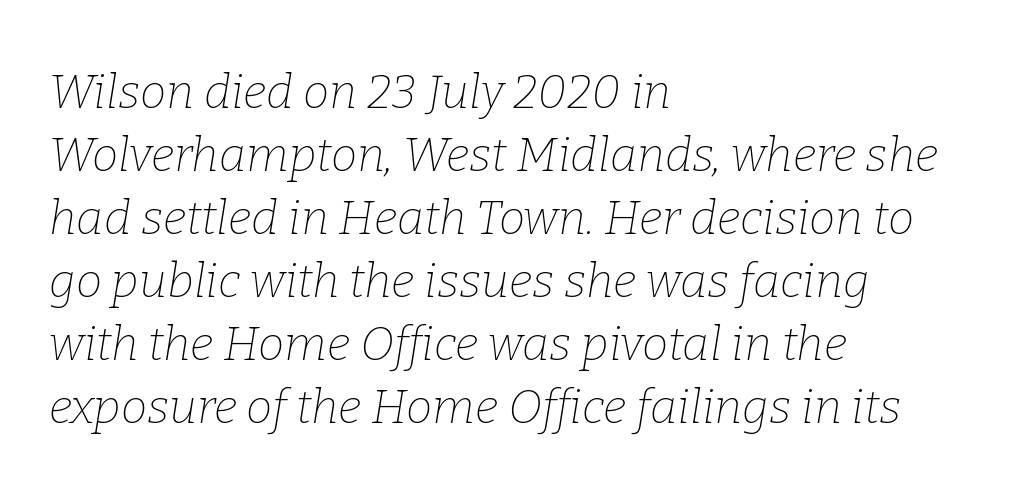
The image shows 47 px thin serif type, italic (leaning right); set left-aligned, normal line spacing (1.34x), normal letter spacing, not underlined; low stroke contrast and a medium x-height.
